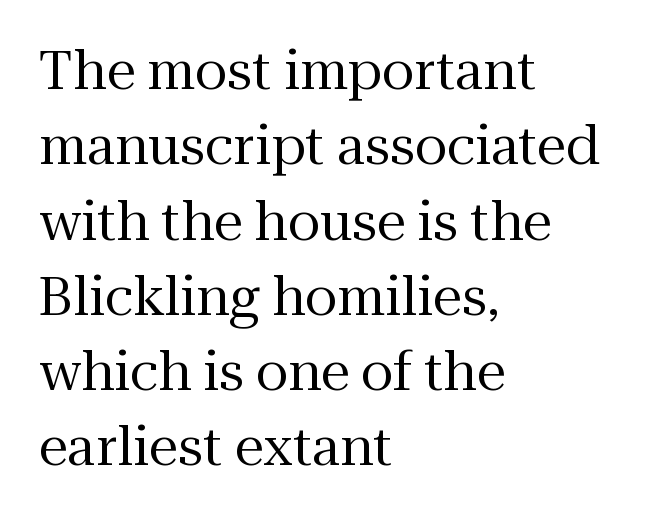
{"serif": "yes", "italic": "no", "bold": "no", "weight": "regular", "width": "normal", "stroke_contrast": "medium", "x_height": "medium", "monospaced": "no", "underline": "no", "align": "left", "line_spacing": "normal", "line_spacing_ratio": 1.42, "letter_spacing": "normal", "letter_spacing_em": 0.0, "glyph_px": 53}
